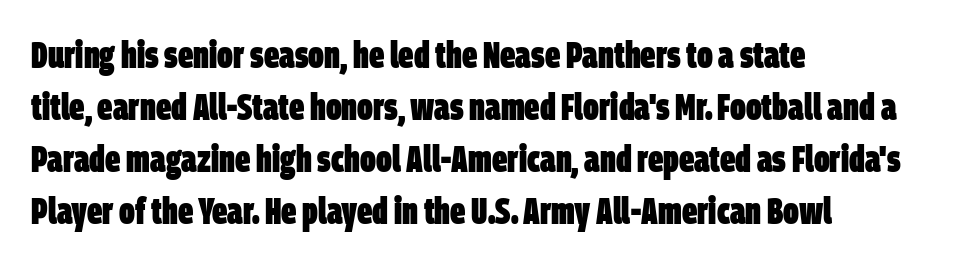
Q: Is the text bold? A: Yes.
Q: Is the typeface a serif or a sans-serif typeface? A: Sans-serif.
Q: Is the text underlined? A: No.
Q: How is the paragraph aligned? A: Left-aligned.
Q: Is the spacing between letters normal or unusually wide? A: Normal.
Q: Is the spacing between lines tight, normal or loose? A: Normal.
Q: Width (condensed, normal, or wide)? A: Condensed.
Q: Stroke contrast? A: Low.
Q: x-height? A: Large.
Q: Monospaced? A: No.
